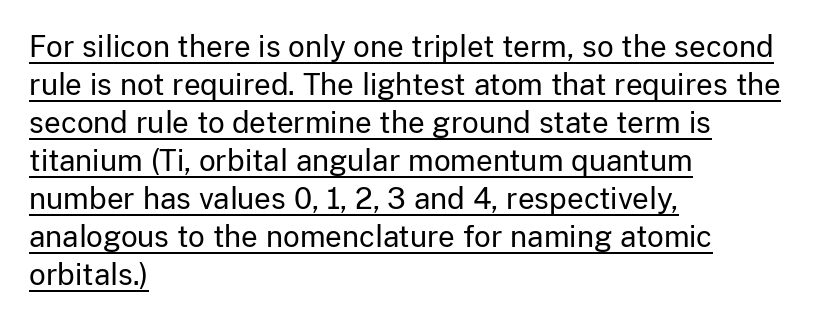
{"serif": "no", "italic": "no", "bold": "no", "weight": "regular", "width": "normal", "stroke_contrast": "low", "x_height": "medium", "monospaced": "no", "underline": "yes", "align": "left", "line_spacing": "normal", "line_spacing_ratio": 1.31, "letter_spacing": "normal", "letter_spacing_em": 0.0, "glyph_px": 29}
